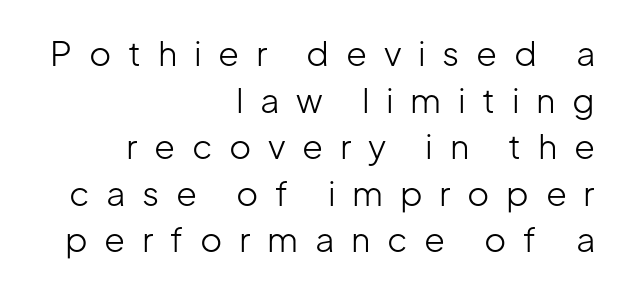
Spacing verdict: proportional, widths tailored to each character. Compared with typical paragraphs, the rows here are spaced about the same. The passage is arranged like a letterhead date or caption credit — flush right. Each letter's strokes conclude bluntly, with no projecting serifs.
